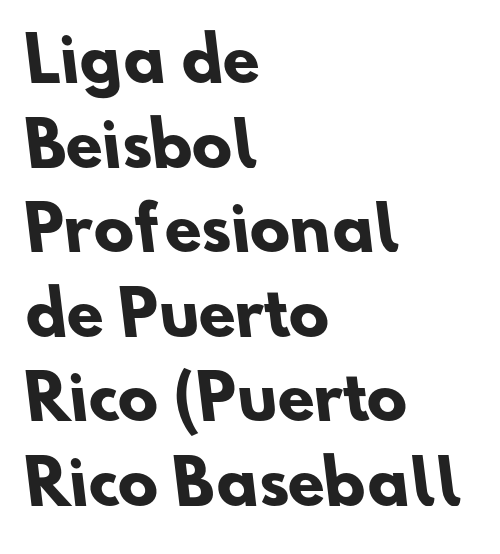
The image shows 60 px heavy sans-serif type; set left-aligned, normal line spacing (1.41x), normal letter spacing, not underlined; low stroke contrast and a small x-height.
